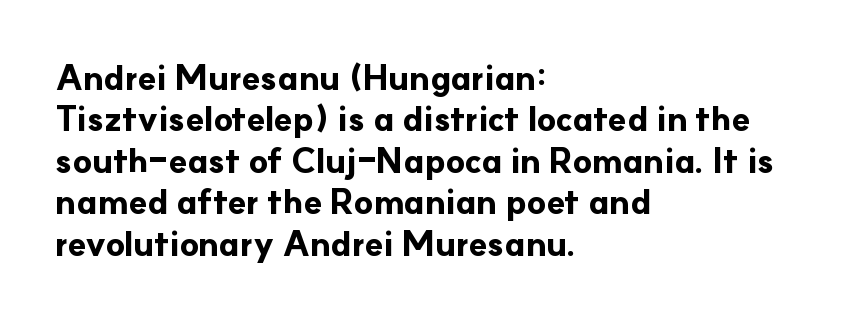
The image shows 34 px bold sans-serif type, upright; set left-aligned, line spacing 1.22x, normal letter spacing, not underlined; low stroke contrast and a small x-height.
